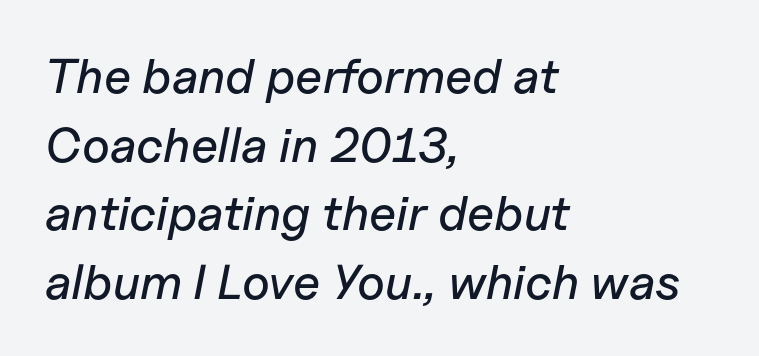
The image shows 49 px text type, italic (leaning right); set left-aligned, normal line spacing (1.4x), normal letter spacing, not underlined; low stroke contrast and a medium x-height.
